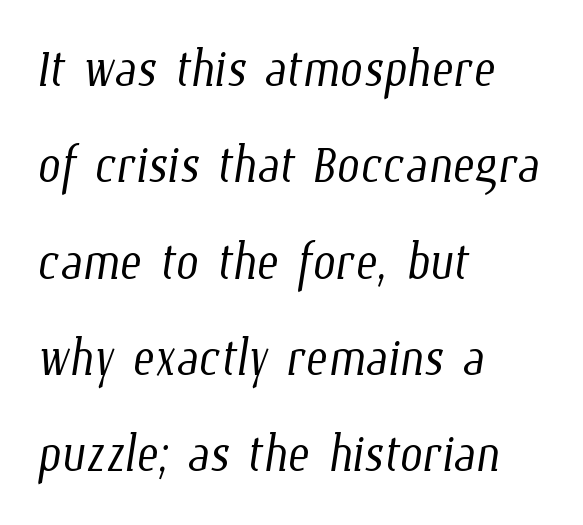
{"bold": "no", "weight": "light", "width": "condensed", "stroke_contrast": "low", "x_height": "medium", "monospaced": "no", "underline": "no", "align": "left", "line_spacing": "normal", "line_spacing_ratio": 1.46, "letter_spacing": "normal", "letter_spacing_em": 0.0, "glyph_px": 66}
